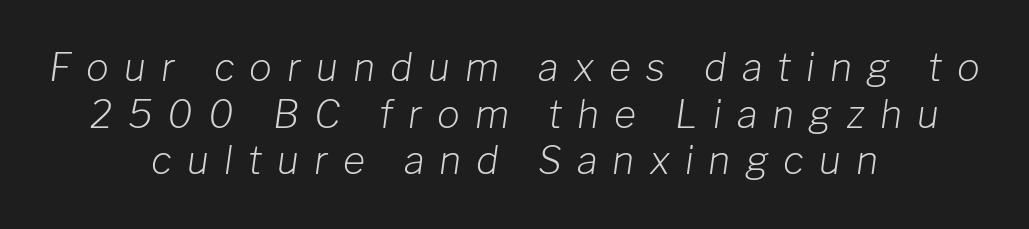
{"italic": "yes", "lean": "right", "slant_degrees": 8, "bold": "no", "weight": "light", "width": "normal", "stroke_contrast": "low", "x_height": "medium", "monospaced": "no", "underline": "no", "align": "center", "line_spacing_ratio": 1.23, "letter_spacing": "wide", "letter_spacing_em": 0.4, "glyph_px": 38}
